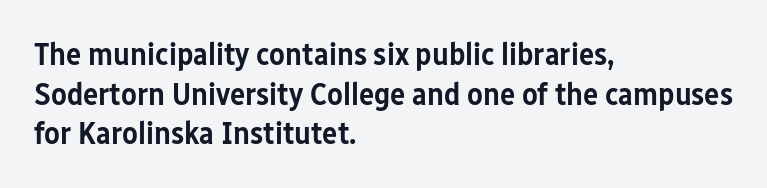
The image shows 32 px semibold, condensed sans-serif type, upright; set left-aligned, line spacing 1.24x, normal letter spacing, not underlined; low stroke contrast and a medium x-height.
